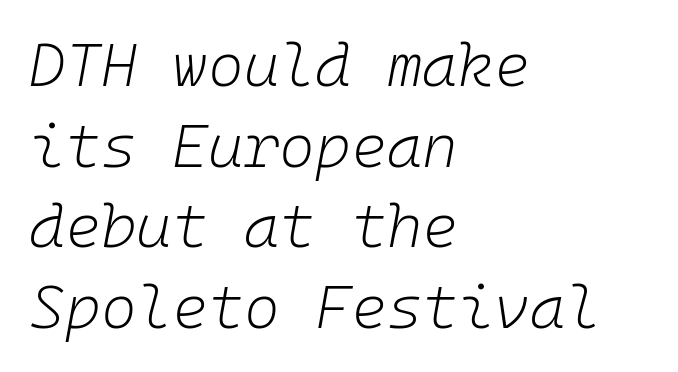
{"italic": "yes", "lean": "right", "slant_degrees": 10, "bold": "no", "weight": "light", "width": "normal", "stroke_contrast": "low", "x_height": "medium", "monospaced": "yes", "underline": "no", "align": "left", "line_spacing": "normal", "line_spacing_ratio": 1.32, "letter_spacing": "normal", "letter_spacing_em": 0.0, "glyph_px": 61}
